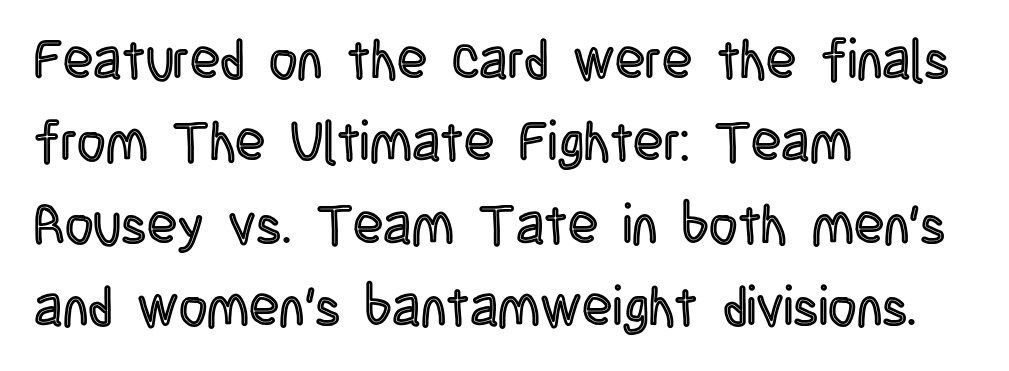
{"italic": "no", "width": "condensed", "x_height": "large", "monospaced": "no", "underline": "no", "align": "left", "line_spacing": "normal", "line_spacing_ratio": 1.5, "letter_spacing": "normal", "letter_spacing_em": 0.0, "glyph_px": 55}
